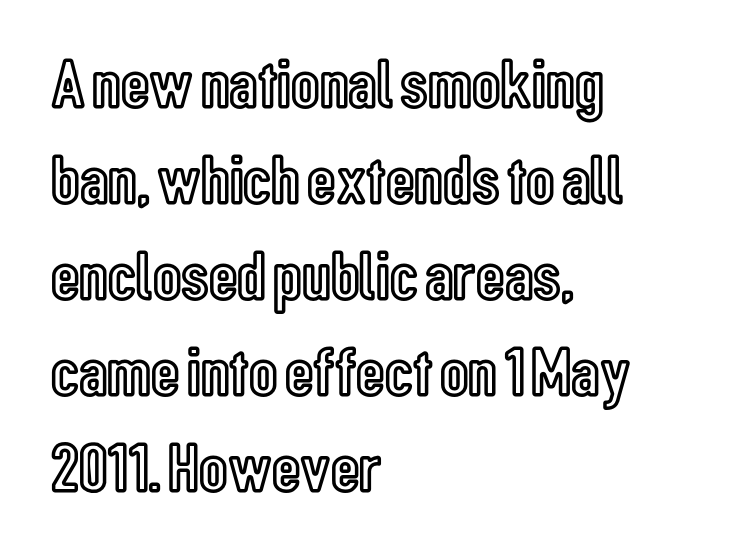
These lines keep a tight, regular rhythm from letter to letter. Descender tails drop into unmarked territory. Each letter keeps its own natural width here, so spacing adapts to shape. Notice how the stems are strictly vertical — no italics here.
